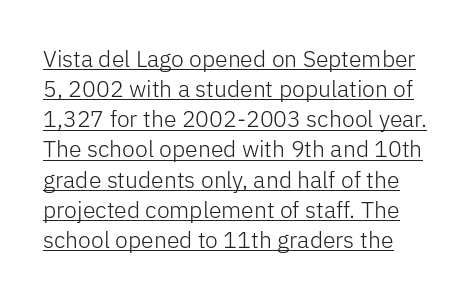
The image shows 23 px text type, upright; set normal line spacing (1.31x), normal letter spacing, underlined.
